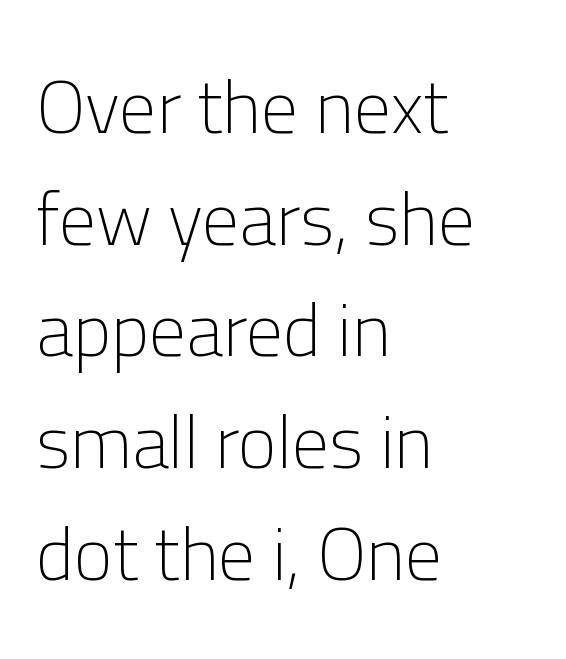
Q: Is the text bold? A: No.
Q: Is the text italic (slanted)? A: No, it is upright.
Q: Is the typeface a serif or a sans-serif typeface? A: Sans-serif.
Q: Is the text underlined? A: No.
Q: How is the paragraph aligned? A: Left-aligned.
Q: Is the spacing between letters normal or unusually wide? A: Normal.
Q: Is the spacing between lines tight, normal or loose? A: Normal.
Q: Width (condensed, normal, or wide)? A: Normal.
Q: Stroke contrast? A: Low.
Q: x-height? A: Medium.
Q: Monospaced? A: No.
